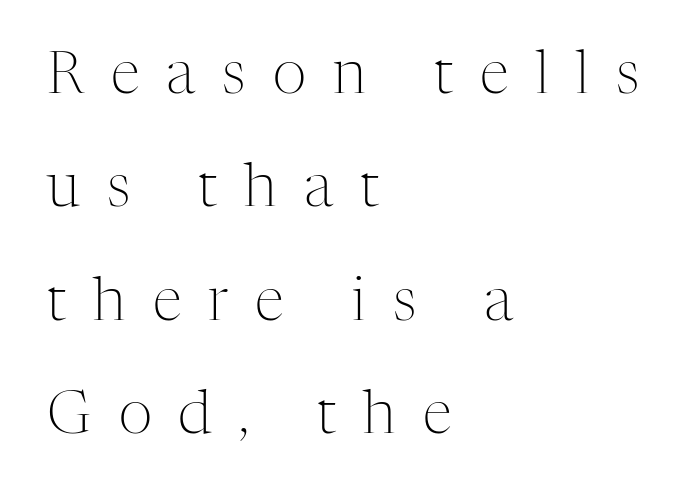
Each stroke keeps to a modest, everyday thickness or less. A typesetter would call this heavily tracked-out type. The block of text is sparse from top to bottom, with ample space between rows. You can tell it's not italic because the verticals are truly vertical. Check where the strokes stop: tiny serifs finish them off. Do the characters align in a grid? No, the font is proportional.
